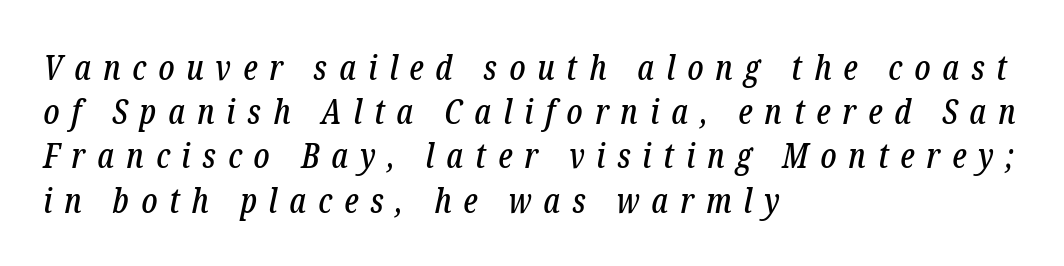
The image shows 34 px condensed serif type, italic (leaning right); set left-aligned, normal line spacing (1.3x), unusually wide letter spacing (+0.35 em), not underlined; low stroke contrast and a medium x-height.
